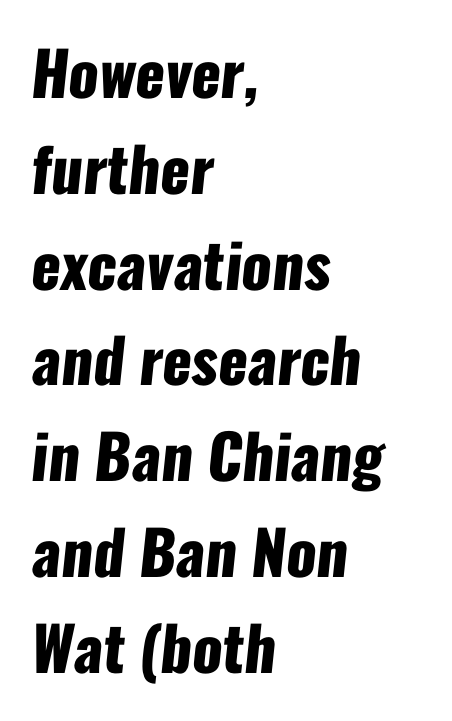
In terms of letterform style, serifs are entirely absent. The space between consecutive lines is moderate. The lines in this sample share a left origin and differ only in where they stop. The strokes are fattened all the way to bold. The string is rendered with underlining switched off.
